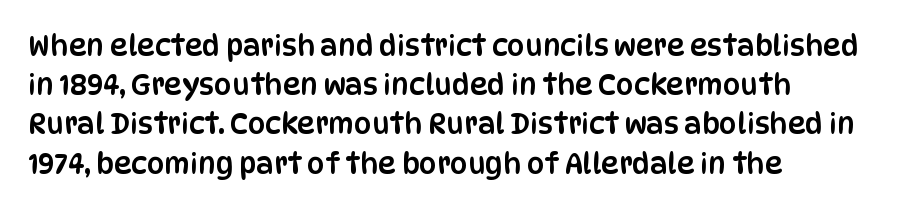
Q: Is the text italic (slanted)? A: No, it is upright.
Q: Is the typeface a serif or a sans-serif typeface? A: Sans-serif.
Q: Is the text underlined? A: No.
Q: How is the paragraph aligned? A: Left-aligned.
Q: Is the spacing between letters normal or unusually wide? A: Normal.
Q: Is the spacing between lines tight, normal or loose? A: Normal.
Q: Width (condensed, normal, or wide)? A: Condensed.
Q: Stroke contrast? A: Low.
Q: x-height? A: Large.
Q: Monospaced? A: No.
